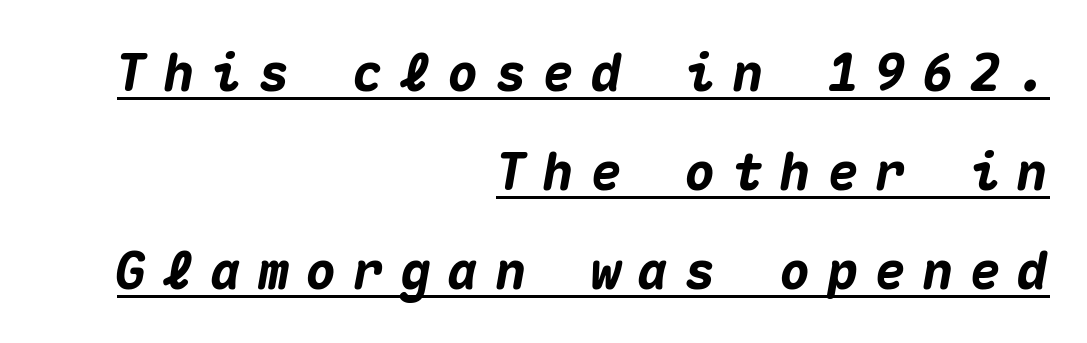
Q: Is the text bold? A: Yes.
Q: Is the text italic (slanted)? A: Yes, it leans right by about 10 degrees.
Q: Is the text underlined? A: Yes.
Q: How is the paragraph aligned? A: Right-aligned.
Q: Is the spacing between letters normal or unusually wide? A: Unusually wide.
Q: Is the spacing between lines tight, normal or loose? A: Loose.
Q: Width (condensed, normal, or wide)? A: Normal.
Q: Stroke contrast? A: Medium.
Q: x-height? A: Medium.
Q: Monospaced? A: Yes.
